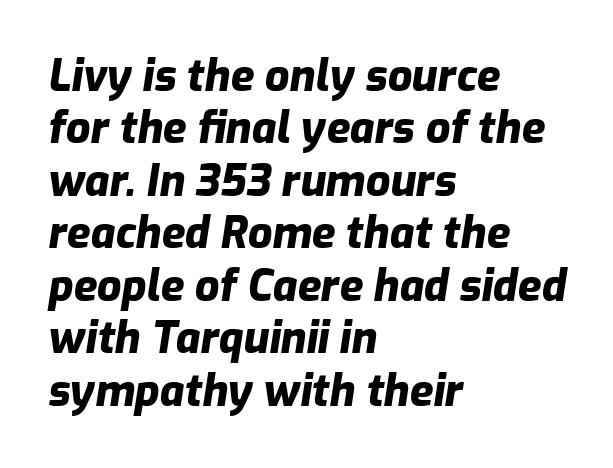
{"italic": "yes", "lean": "right", "slant_degrees": 9, "bold": "yes", "weight": "heavy", "width": "normal", "stroke_contrast": "low", "x_height": "medium", "monospaced": "no", "underline": "no", "align": "left", "line_spacing_ratio": 1.22, "letter_spacing": "normal", "letter_spacing_em": 0.0, "glyph_px": 43}
